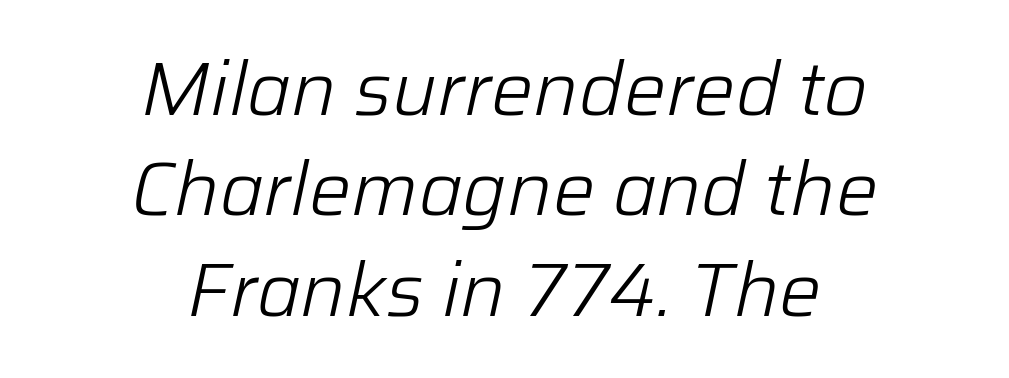
Q: Is the text bold? A: No.
Q: Is the text italic (slanted)? A: Yes, it leans right by about 12 degrees.
Q: Is the text underlined? A: No.
Q: How is the paragraph aligned? A: Centered.
Q: Is the spacing between letters normal or unusually wide? A: Normal.
Q: Is the spacing between lines tight, normal or loose? A: Normal.
Q: Width (condensed, normal, or wide)? A: Normal.
Q: Stroke contrast? A: Low.
Q: x-height? A: Medium.
Q: Monospaced? A: No.
